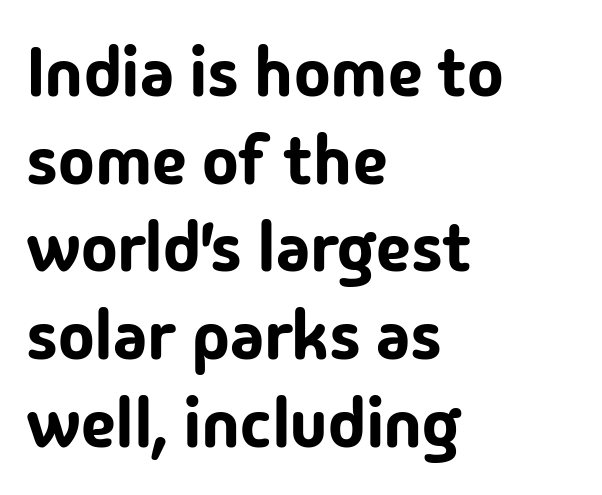
The image shows 69 px sans-serif type, upright; set left-aligned, normal line spacing (1.27x), normal letter spacing, not underlined; low stroke contrast and a medium x-height.
